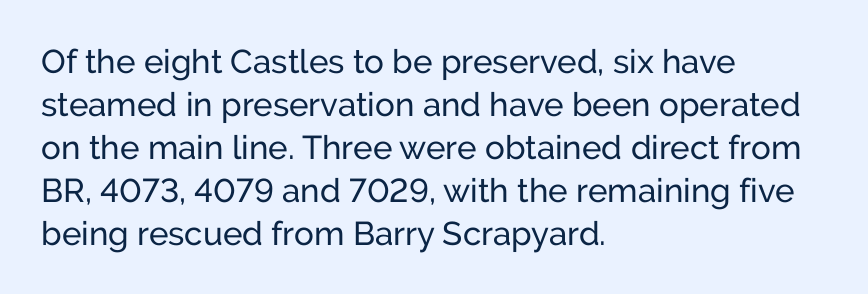
{"serif": "no", "italic": "no", "bold": "no", "weight": "regular", "width": "normal", "stroke_contrast": "low", "x_height": "medium", "monospaced": "no", "underline": "no", "align": "left", "line_spacing": "normal", "line_spacing_ratio": 1.3, "letter_spacing": "normal", "letter_spacing_em": 0.0, "glyph_px": 33}
